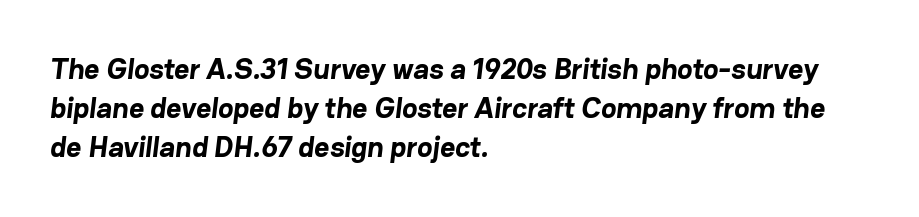
The image shows 29 px bold sans-serif type; set left-aligned, normal line spacing (1.35x), normal letter spacing, not underlined; low stroke contrast and a medium x-height.
